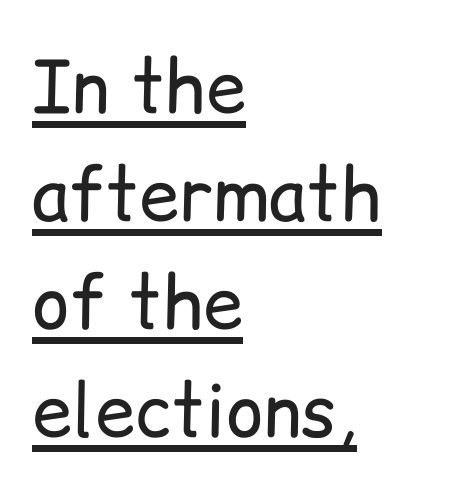
{"serif": "no", "italic": "no", "bold": "no", "weight": "regular", "width": "normal", "stroke_contrast": "low", "x_height": "medium", "monospaced": "no", "underline": "yes", "align": "left", "line_spacing": "normal", "line_spacing_ratio": 1.5, "letter_spacing": "normal", "letter_spacing_em": 0.0, "glyph_px": 72}
